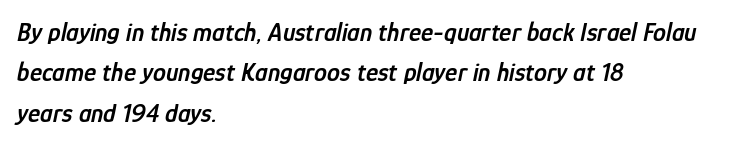
The image shows 26 px text type, italic (leaning right); set left-aligned, normal line spacing (1.55x), normal letter spacing, not underlined.
